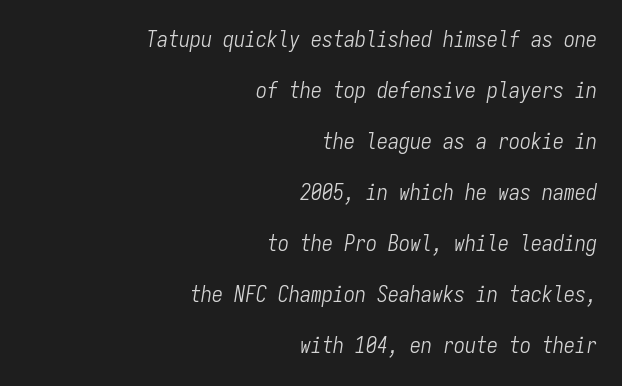
Anything drawn beneath the words? Only blank space. The letters look calm and open, with moderate or lighter stems. The rag falls on the left side of this text block. The letters sit at their default tracking, neither squeezed nor spread. Notice how the stems are inclined rather than vertical — that's the hallmark of italics. Leading is clearly above the norm, producing a sparse column.
